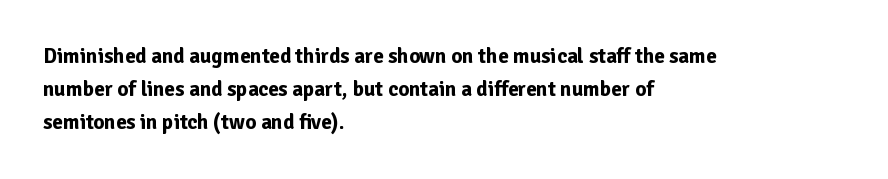
Q: Is the text bold? A: Yes.
Q: Is the text italic (slanted)? A: No, it is upright.
Q: Is the text underlined? A: No.
Q: How is the paragraph aligned? A: Left-aligned.
Q: Is the spacing between letters normal or unusually wide? A: Normal.
Q: Is the spacing between lines tight, normal or loose? A: Normal.
